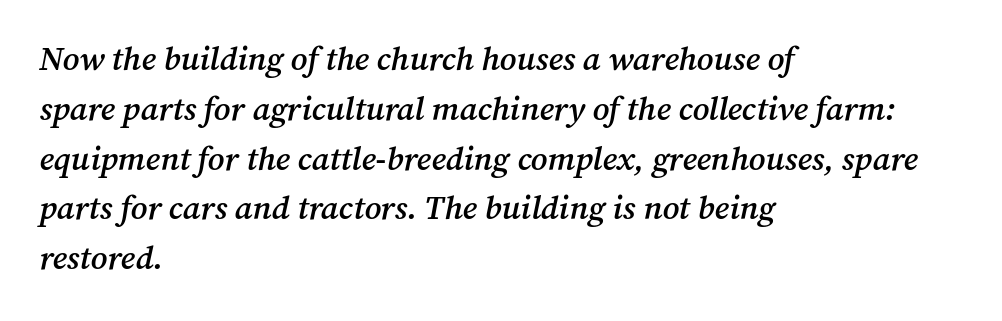
{"serif": "yes", "italic": "yes", "lean": "right", "slant_degrees": 12, "bold": "semi", "weight": "semibold", "width": "normal", "stroke_contrast": "medium", "x_height": "medium", "monospaced": "no", "underline": "no", "align": "left", "line_spacing": "normal", "line_spacing_ratio": 1.51, "letter_spacing": "normal", "letter_spacing_em": 0.0, "glyph_px": 33}
